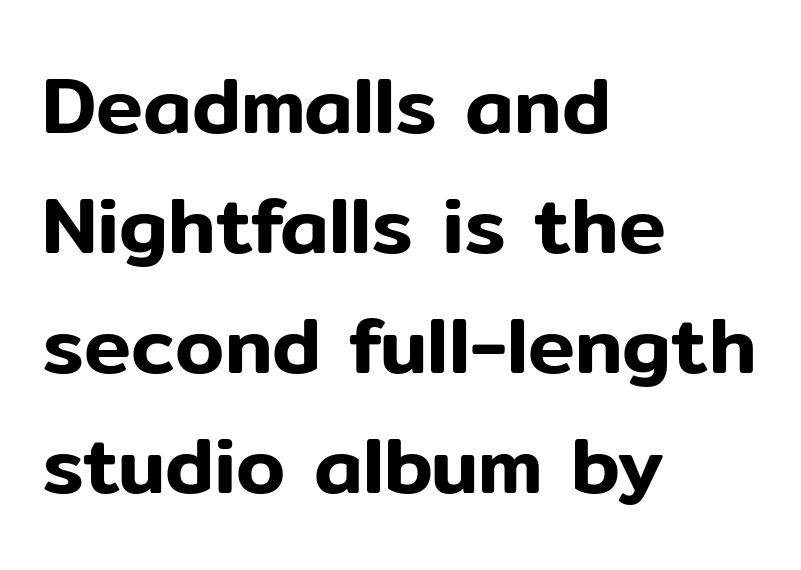
{"serif": "no", "italic": "no", "width": "normal", "stroke_contrast": "low", "x_height": "medium", "monospaced": "no", "underline": "no", "align": "left", "line_spacing": "normal", "line_spacing_ratio": 1.52, "letter_spacing": "normal", "letter_spacing_em": 0.0, "glyph_px": 79}
